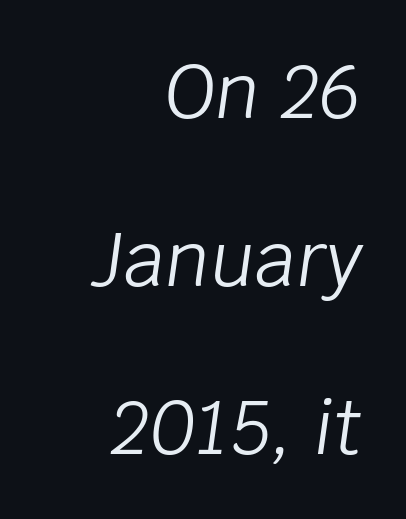
Q: Is the text bold? A: No.
Q: Is the text italic (slanted)? A: Yes, it leans right by about 8 degrees.
Q: Is the text underlined? A: No.
Q: How is the paragraph aligned? A: Right-aligned.
Q: Is the spacing between letters normal or unusually wide? A: Normal.
Q: Is the spacing between lines tight, normal or loose? A: Loose.
Q: Width (condensed, normal, or wide)? A: Normal.
Q: Stroke contrast? A: Low.
Q: x-height? A: Large.
Q: Monospaced? A: No.
